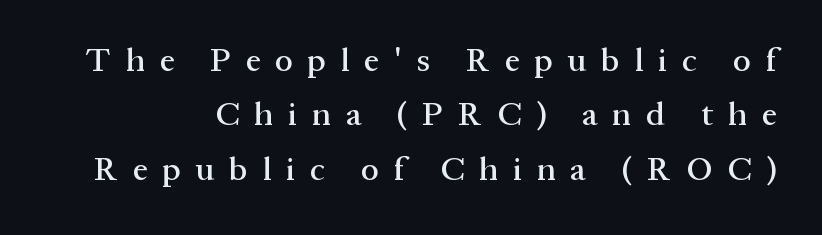
{"serif": "yes", "italic": "no", "width": "normal", "stroke_contrast": "medium", "x_height": "medium", "monospaced": "no", "underline": "no", "align": "right", "line_spacing": "normal", "line_spacing_ratio": 1.65, "letter_spacing": "wide", "letter_spacing_em": 0.45, "glyph_px": 33}
